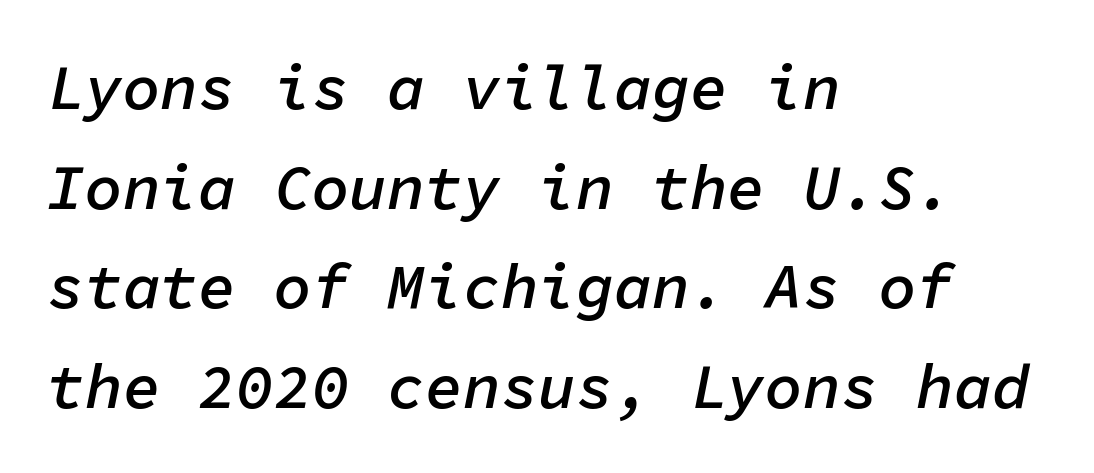
Q: Is the text bold? A: Semi-bold.
Q: Is the text italic (slanted)? A: Yes, it leans right by about 11 degrees.
Q: Is the text underlined? A: No.
Q: How is the paragraph aligned? A: Left-aligned.
Q: Is the spacing between letters normal or unusually wide? A: Normal.
Q: Is the spacing between lines tight, normal or loose? A: Normal.
Q: Width (condensed, normal, or wide)? A: Normal.
Q: Stroke contrast? A: Low.
Q: x-height? A: Medium.
Q: Monospaced? A: Yes.
